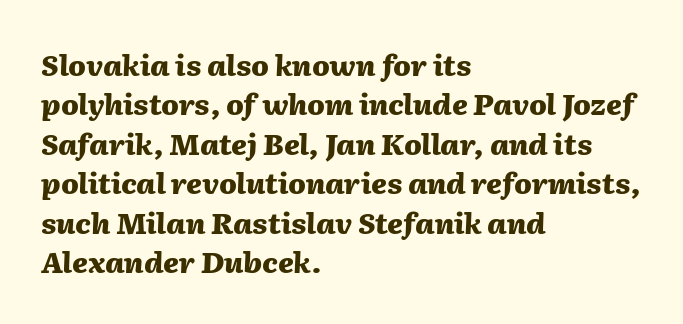
The image shows 29 px heavy type, italic (leaning right); set left-aligned, normal line spacing (1.36x), normal letter spacing, not underlined; medium stroke contrast and a medium x-height.
